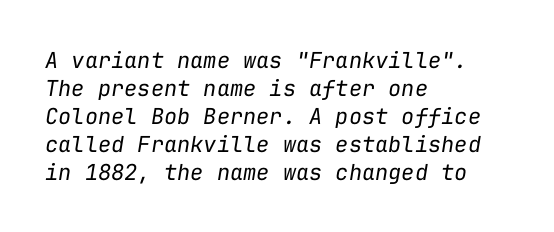
This reads as an unemphasized weight, regular at the heaviest. The gaps between neighbouring characters are ordinary and unremarkable. Regular leading. Each line starts at the same left margin while the right side varies. Emphasis-style slanted type is in use. Clear beneath every line of the passage.
